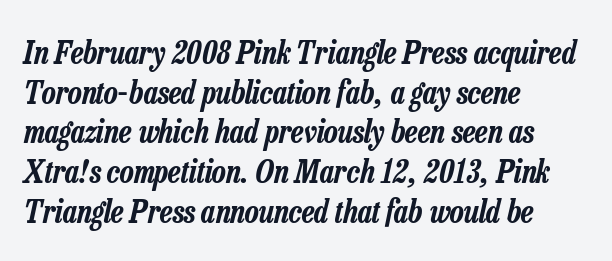
You could not count columns in this text — the font is proportionally spaced. Honestly, there is no underline to notice here at all. Yep, that's italic — everything's leaning. This sample is left-justified, so line endings fall wherever the words run out. Between one letter and the next there's only the usual sliver of space.
